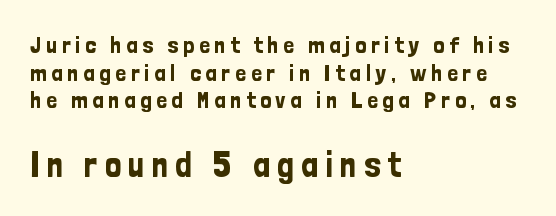
{"serif": "no", "italic": "no", "width": "condensed", "stroke_contrast": "low", "x_height": "medium", "monospaced": "no", "underline": "no", "align": "left", "line_spacing": "tight", "line_spacing_ratio": 1.15, "letter_spacing": "wide", "letter_spacing_em": 0.2, "larger_block": "second", "size_ratio": 1.5, "glyph_px": 36}
